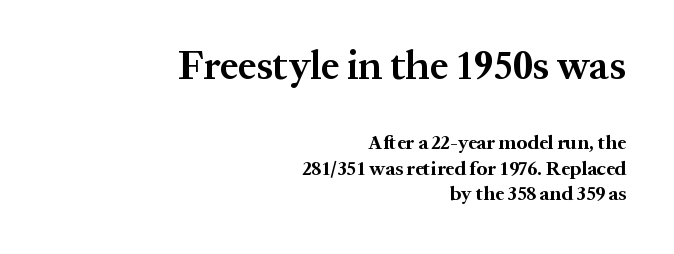
The image shows 41 px bold serif type, upright; set right-aligned, normal line spacing (1.28x), normal letter spacing, not underlined; the first (top) block is 2.05x larger; medium stroke contrast and a medium x-height.
